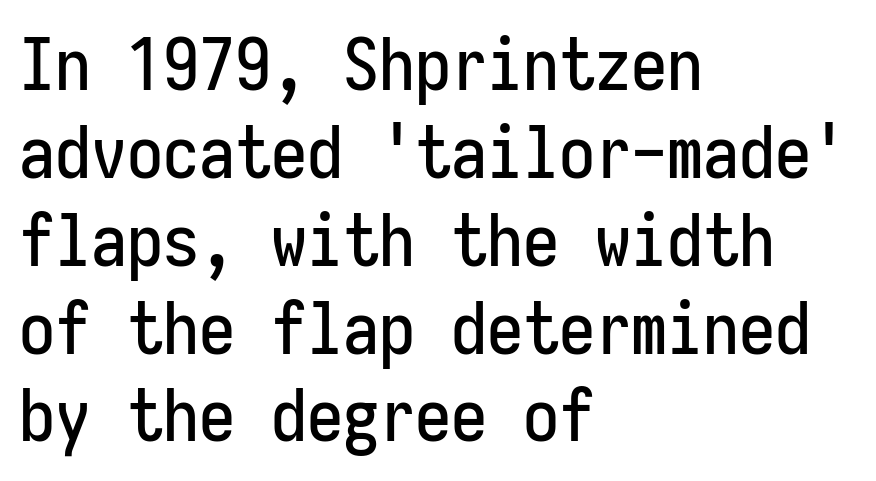
{"serif": "no", "italic": "no", "width": "condensed", "stroke_contrast": "low", "x_height": "medium", "monospaced": "yes", "underline": "no", "align": "left", "line_spacing_ratio": 1.22, "letter_spacing": "normal", "letter_spacing_em": 0.0, "glyph_px": 72}
